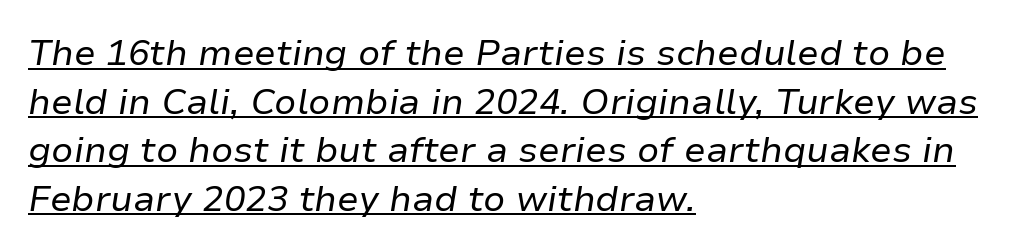
Inter-character spacing is left at the font's built-in metrics. Emphasis-style slanted type is in use. Horizontal bands of white between lines are of average thickness. In CSS terms this would be text-align: left. The passage shown is underscored from start to finish.
